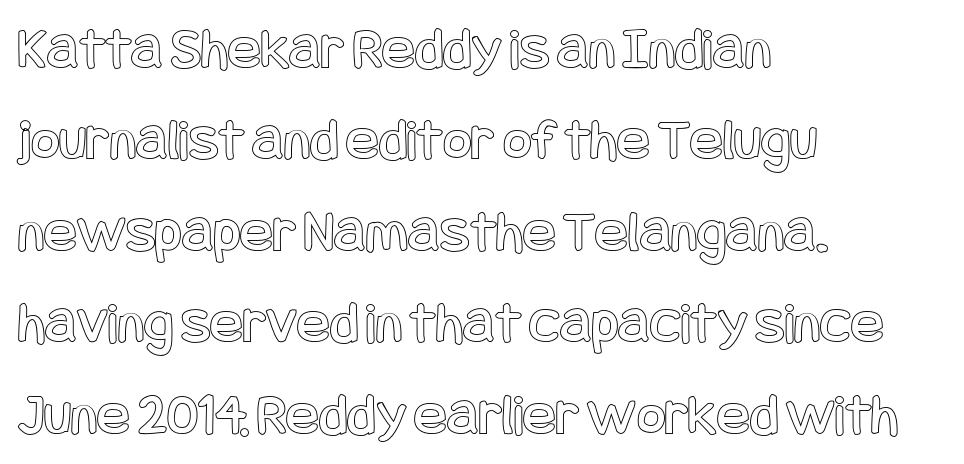
Letter spacing: default. A typesetter would mark this as roman, not italic. Evenly set lines give the paragraph a standard silhouette. Check under the words: just untouched page. The lines in this sample share a left origin and differ only in where they stop.
